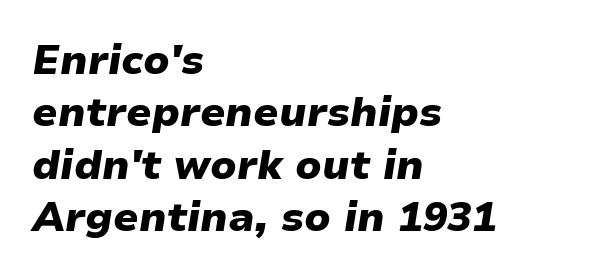
{"italic": "yes", "lean": "right", "slant_degrees": 9, "bold": "yes", "weight": "heavy", "width": "normal", "stroke_contrast": "low", "x_height": "medium", "monospaced": "no", "underline": "no", "align": "left", "line_spacing": "normal", "line_spacing_ratio": 1.28, "letter_spacing": "normal", "letter_spacing_em": 0.0, "glyph_px": 41}
